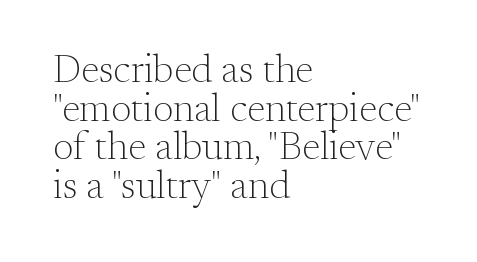
The image shows 39 px light serif type, upright; set left-aligned, tight line spacing (0.99x), normal letter spacing, not underlined; medium stroke contrast and a small x-height.
